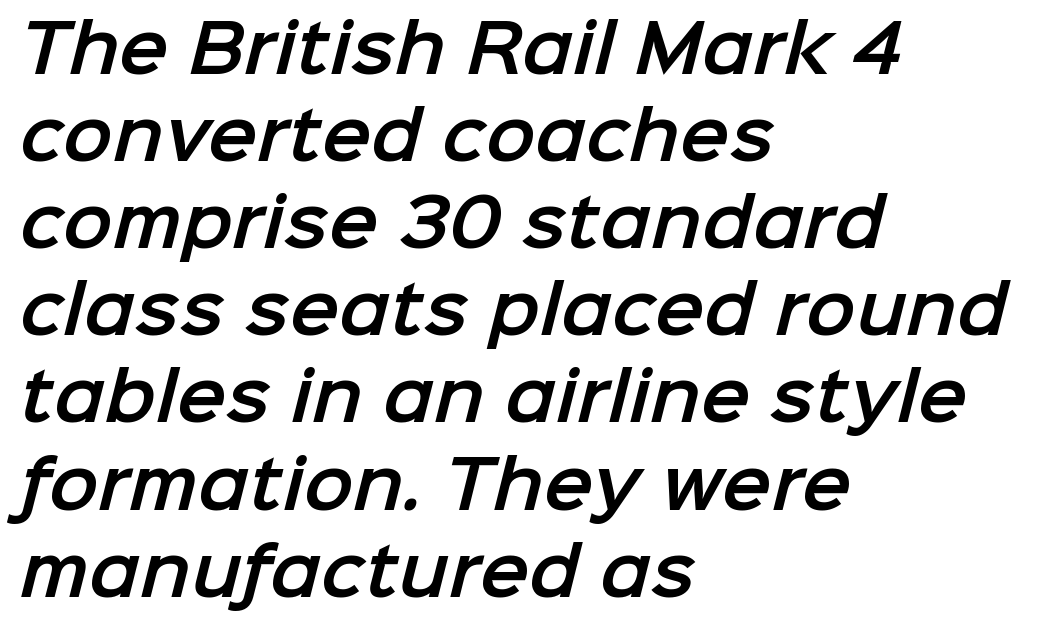
{"serif": "no", "width": "normal", "stroke_contrast": "low", "x_height": "medium", "monospaced": "no", "underline": "no", "align": "left", "line_spacing": "normal", "line_spacing_ratio": 1.32, "letter_spacing": "normal", "letter_spacing_em": 0.0, "glyph_px": 66}
